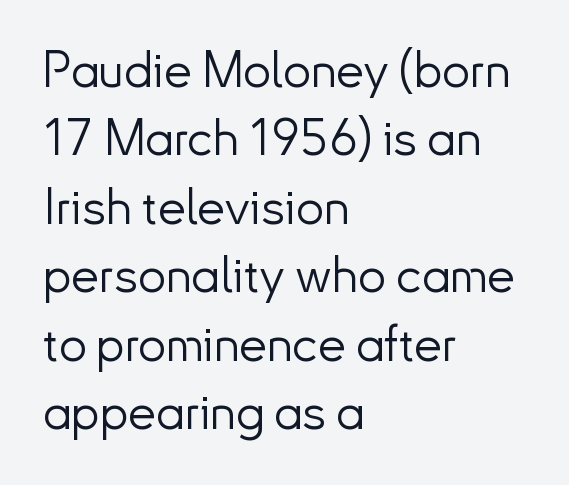
Q: Is the text bold? A: No.
Q: Is the text italic (slanted)? A: No, it is upright.
Q: Is the typeface a serif or a sans-serif typeface? A: Sans-serif.
Q: Is the text underlined? A: No.
Q: How is the paragraph aligned? A: Left-aligned.
Q: Is the spacing between letters normal or unusually wide? A: Normal.
Q: Is the spacing between lines tight, normal or loose? A: Normal.
Q: Width (condensed, normal, or wide)? A: Normal.
Q: Stroke contrast? A: Low.
Q: x-height? A: Small.
Q: Monospaced? A: No.
